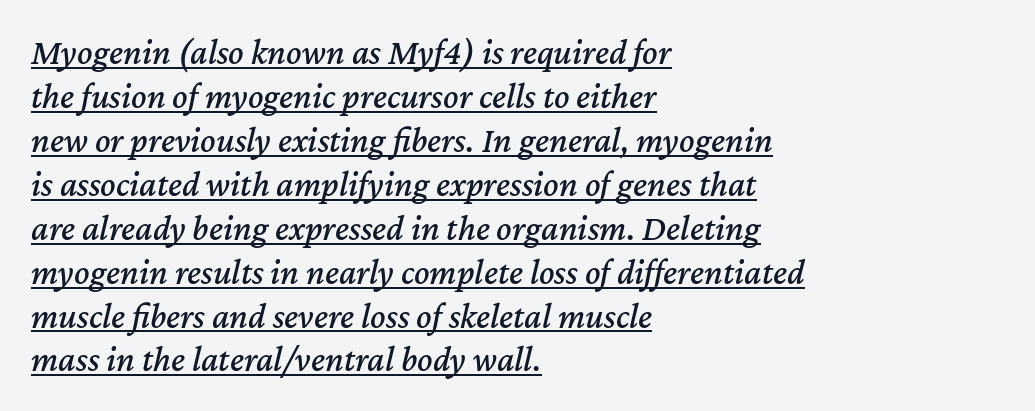
{"italic": "yes", "lean": "right", "slant_degrees": 12, "width": "normal", "stroke_contrast": "medium", "x_height": "medium", "monospaced": "no", "underline": "yes", "align": "left", "line_spacing_ratio": 1.22, "letter_spacing": "normal", "letter_spacing_em": 0.0, "glyph_px": 36}
